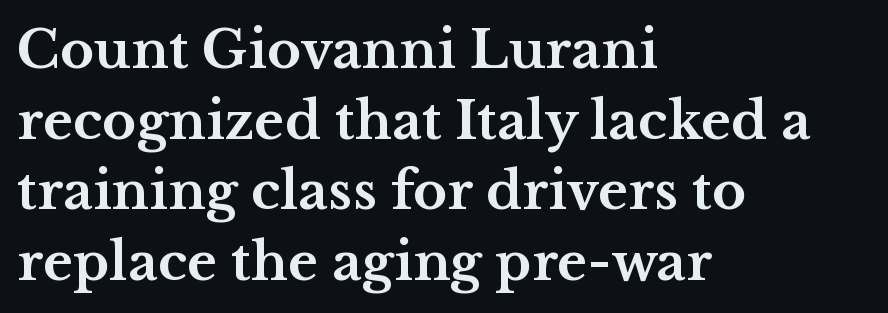
{"serif": "yes", "italic": "no", "bold": "yes", "weight": "bold", "width": "wide", "stroke_contrast": "medium", "x_height": "medium", "monospaced": "no", "underline": "no", "align": "left", "line_spacing": "normal", "line_spacing_ratio": 1.36, "letter_spacing": "normal", "letter_spacing_em": 0.0, "glyph_px": 52}
